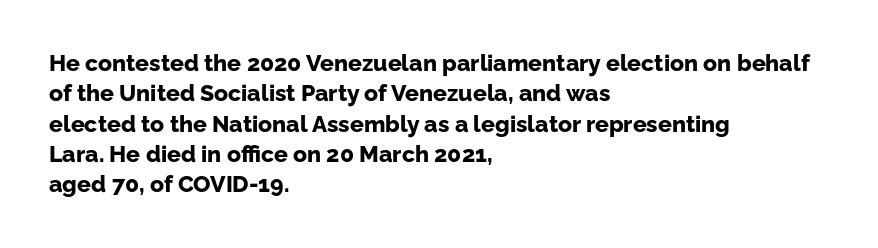
Q: Is the text bold? A: Yes.
Q: Is the text italic (slanted)? A: No, it is upright.
Q: Is the text underlined? A: No.
Q: How is the paragraph aligned? A: Left-aligned.
Q: Is the spacing between letters normal or unusually wide? A: Normal.
Q: Is the spacing between lines tight, normal or loose? A: Normal.
